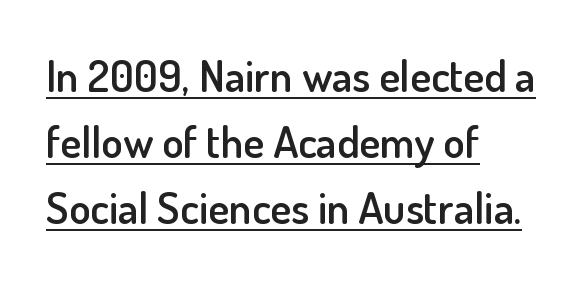
The image shows 44 px semibold sans-serif type, upright; set left-aligned, normal line spacing (1.5x), normal letter spacing, underlined; low stroke contrast and a small x-height.
